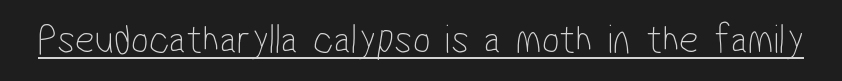
The image shows 42 px thin, condensed sans-serif type; set normal letter spacing, underlined; low stroke contrast and a medium x-height.
